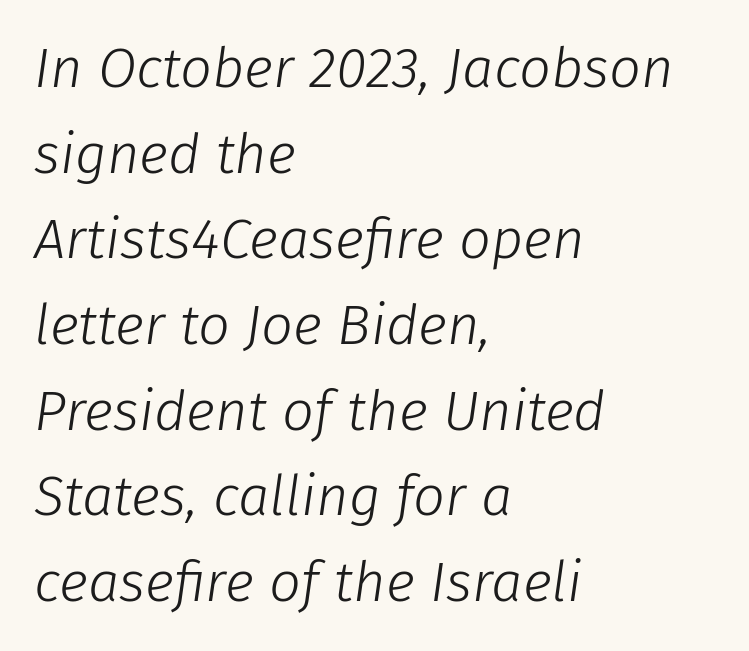
Q: Is the text bold? A: No.
Q: Is the text italic (slanted)? A: Yes, it leans right by about 8 degrees.
Q: Is the text underlined? A: No.
Q: How is the paragraph aligned? A: Left-aligned.
Q: Is the spacing between letters normal or unusually wide? A: Normal.
Q: Is the spacing between lines tight, normal or loose? A: Normal.
Q: Width (condensed, normal, or wide)? A: Normal.
Q: Stroke contrast? A: Low.
Q: x-height? A: Medium.
Q: Monospaced? A: No.
